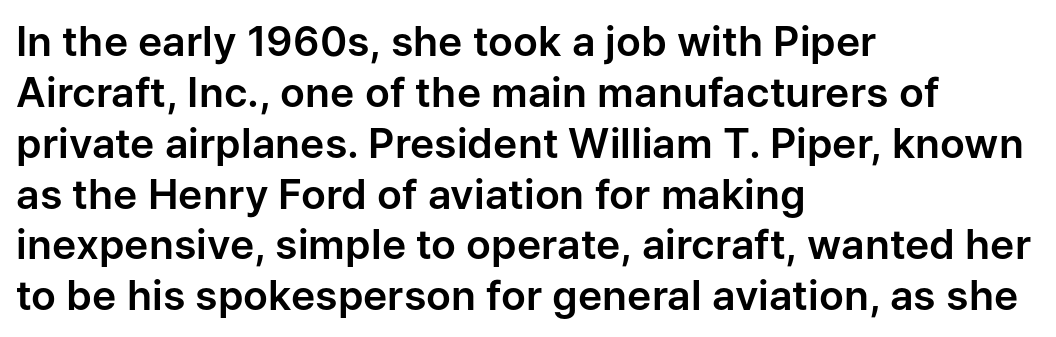
Just letters on the line, the space beneath them empty. A student would call this left alignment; a typographer would say flush left, rag right. Varying glyph widths throughout — classic text-font behaviour. Honestly, the letter spacing is just normal — you wouldn't notice it. The lettering stays uniformly vertical, giving the passage a roman look.
